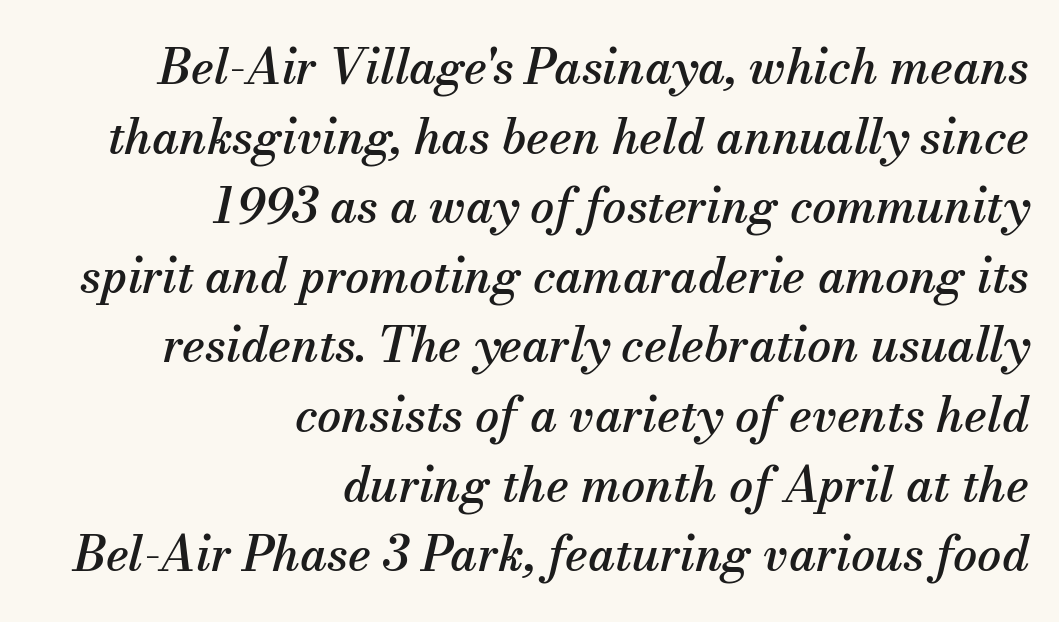
Q: Is the text italic (slanted)? A: Yes, it leans right by about 13 degrees.
Q: Is the typeface a serif or a sans-serif typeface? A: Serif.
Q: Is the text underlined? A: No.
Q: How is the paragraph aligned? A: Right-aligned.
Q: Is the spacing between letters normal or unusually wide? A: Normal.
Q: Is the spacing between lines tight, normal or loose? A: Normal.
Q: Width (condensed, normal, or wide)? A: Normal.
Q: Stroke contrast? A: Medium.
Q: x-height? A: Small.
Q: Monospaced? A: No.
